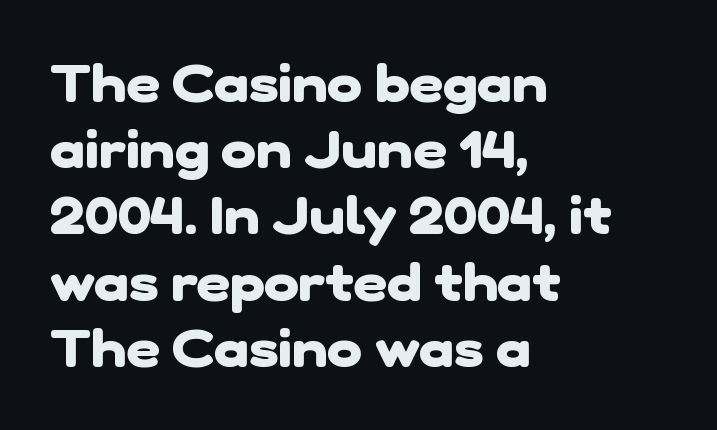
The image shows 53 px heavy sans-serif type; set left-aligned, normal line spacing (1.25x), normal letter spacing, not underlined; low stroke contrast and a medium x-height.
